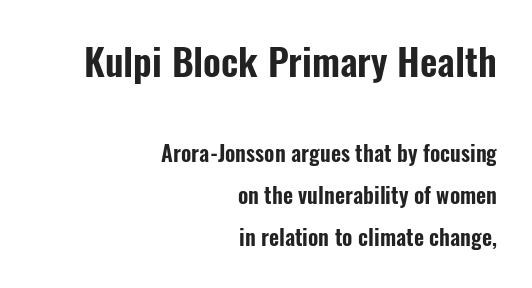
{"serif": "no", "italic": "no", "width": "condensed", "stroke_contrast": "low", "x_height": "medium", "monospaced": "no", "underline": "no", "align": "right", "line_spacing": "loose", "line_spacing_ratio": 1.91, "letter_spacing": "normal", "letter_spacing_em": 0.0, "larger_block": "first", "size_ratio": 1.73, "glyph_px": 38}
